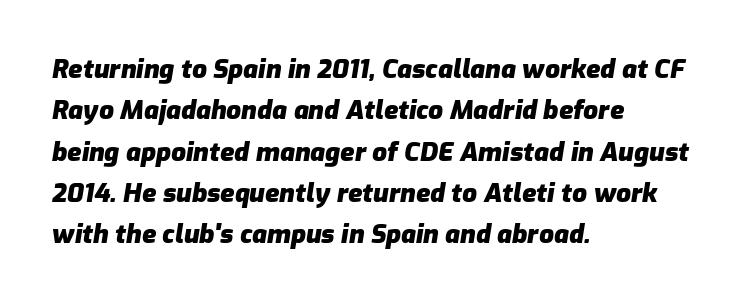
The compositor pushed each line to the left boundary. The passage shown stacks its lines at a standard gap. Caption: bold face, heavy strokes. The rendering applies a slant to the glyphs.
